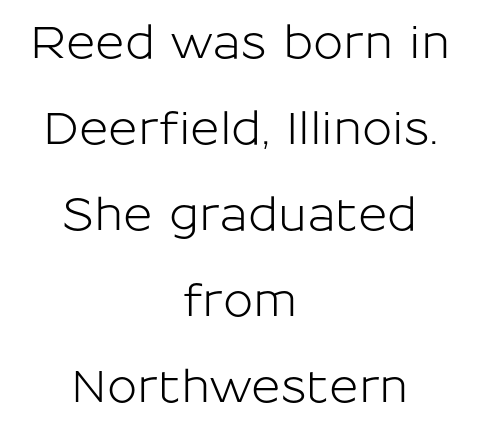
{"serif": "no", "italic": "no", "width": "normal", "stroke_contrast": "low", "x_height": "medium", "monospaced": "no", "underline": "no", "align": "center", "line_spacing": "loose", "line_spacing_ratio": 1.91, "letter_spacing": "normal", "letter_spacing_em": 0.0, "glyph_px": 45}
